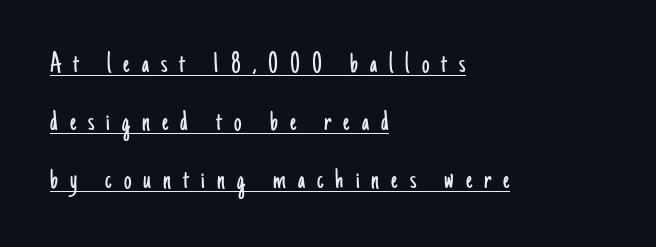
Q: Is the text bold? A: No.
Q: Is the text italic (slanted)? A: No, it is upright.
Q: Is the typeface a serif or a sans-serif typeface? A: Sans-serif.
Q: Is the text underlined? A: Yes.
Q: How is the paragraph aligned? A: Left-aligned.
Q: Is the spacing between letters normal or unusually wide? A: Unusually wide.
Q: Is the spacing between lines tight, normal or loose? A: Loose.
Q: Width (condensed, normal, or wide)? A: Condensed.
Q: Stroke contrast? A: Low.
Q: x-height? A: Small.
Q: Monospaced? A: No.
